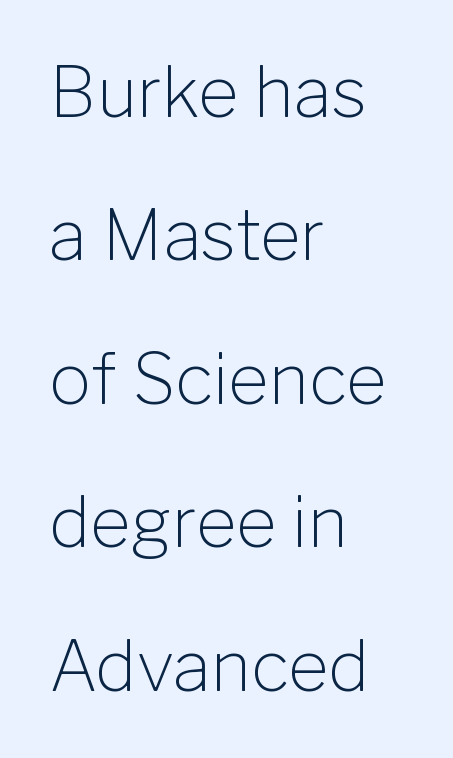
Unlike italic type, these characters show no tilt at all. Teacher's note: observe the even left margin — that is flush-left alignment. Stem width sits at or under what a default text font uses. Nope, no serifs anywhere on these letters. No word sits above an underline.
